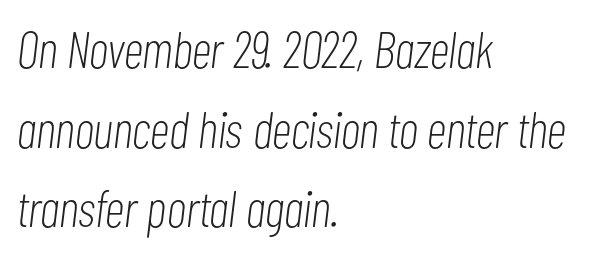
Layout note: lines flush left. Honestly, the letter spacing is just normal — you wouldn't notice it. Looks like regular typesetting: each glyph gets only the width it needs. Vertical spacing — default. Nothing heavy about these letters — not bold at all. Honestly, there is no underline to notice here at all.
